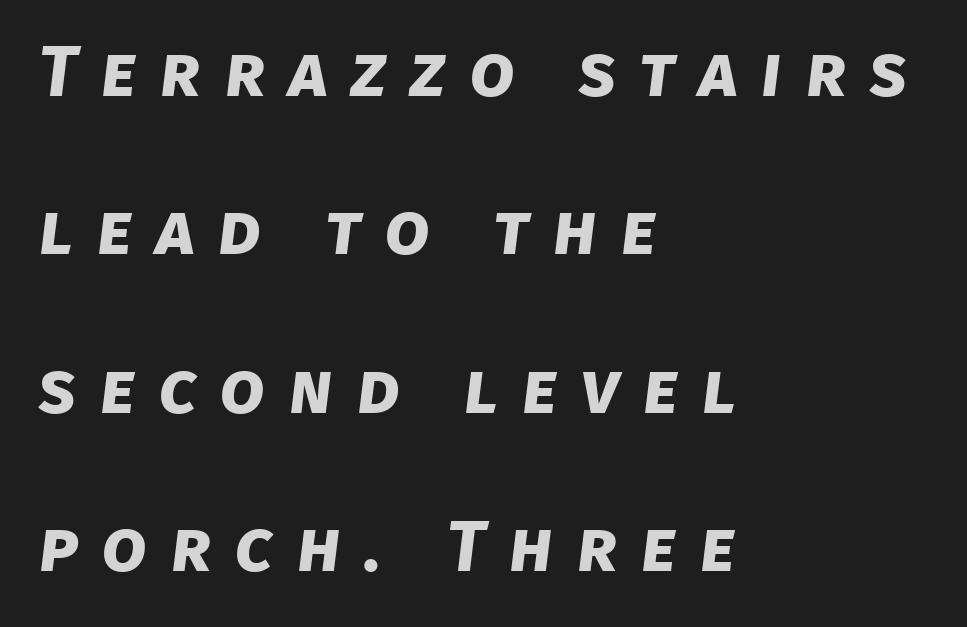
Q: Is the text bold? A: Yes.
Q: Is the typeface a serif or a sans-serif typeface? A: Sans-serif.
Q: Is the text underlined? A: No.
Q: How is the paragraph aligned? A: Left-aligned.
Q: Is the spacing between letters normal or unusually wide? A: Unusually wide.
Q: Is the spacing between lines tight, normal or loose? A: Loose.
Q: Width (condensed, normal, or wide)? A: Normal.
Q: Stroke contrast? A: Low.
Q: x-height? A: Large.
Q: Monospaced? A: No.
